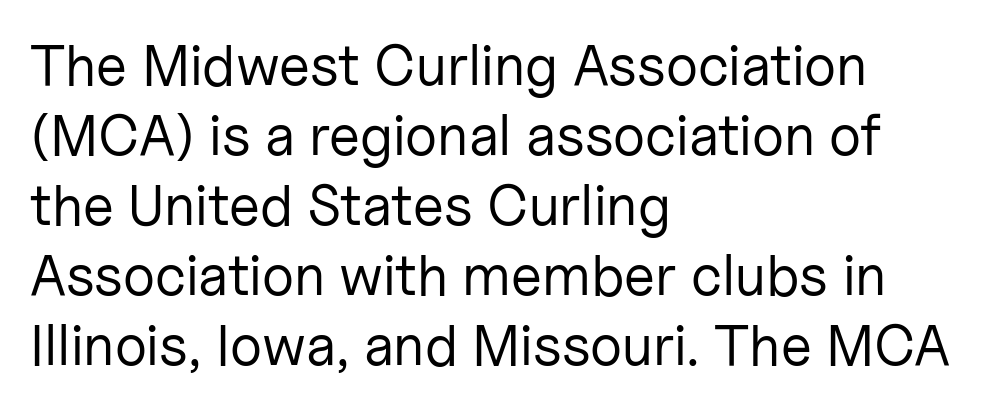
Q: Is the text bold? A: No.
Q: Is the text italic (slanted)? A: No, it is upright.
Q: Is the typeface a serif or a sans-serif typeface? A: Sans-serif.
Q: Is the text underlined? A: No.
Q: How is the paragraph aligned? A: Left-aligned.
Q: Is the spacing between letters normal or unusually wide? A: Normal.
Q: Width (condensed, normal, or wide)? A: Normal.
Q: Stroke contrast? A: Low.
Q: x-height? A: Medium.
Q: Monospaced? A: No.
